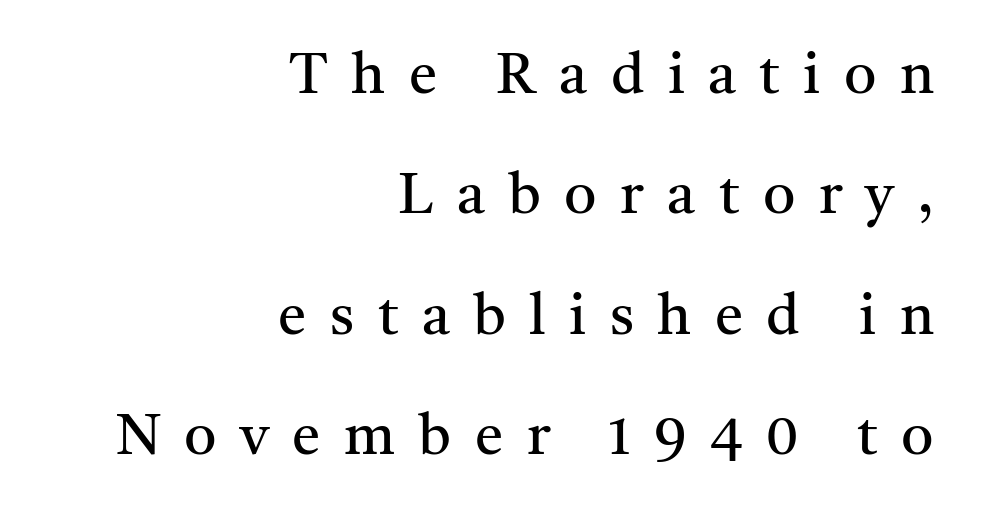
Loosely led — the rows are spread out. These lines have a slow, spaced-out rhythm from letter to letter. The paragraph shown leans on its right margin. The typeface chosen for these lines features serifs. Descenders hang freely into open space.
